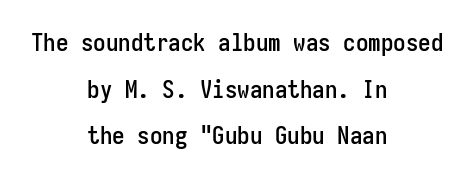
The image shows 25 px text type, upright; set centered, line spacing 1.87x, normal letter spacing, not underlined.
